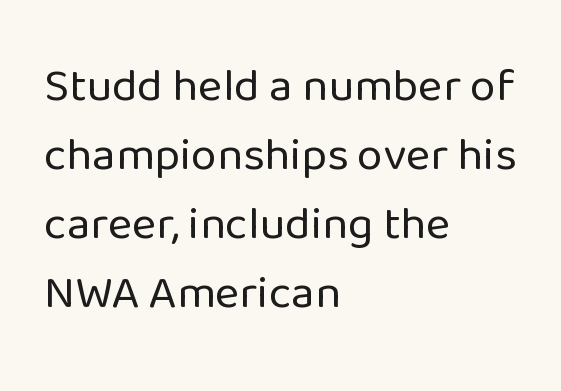
The image shows 47 px regular-weight sans-serif type, upright; set left-aligned, normal line spacing (1.47x), normal letter spacing, not underlined; low stroke contrast and a medium x-height.
